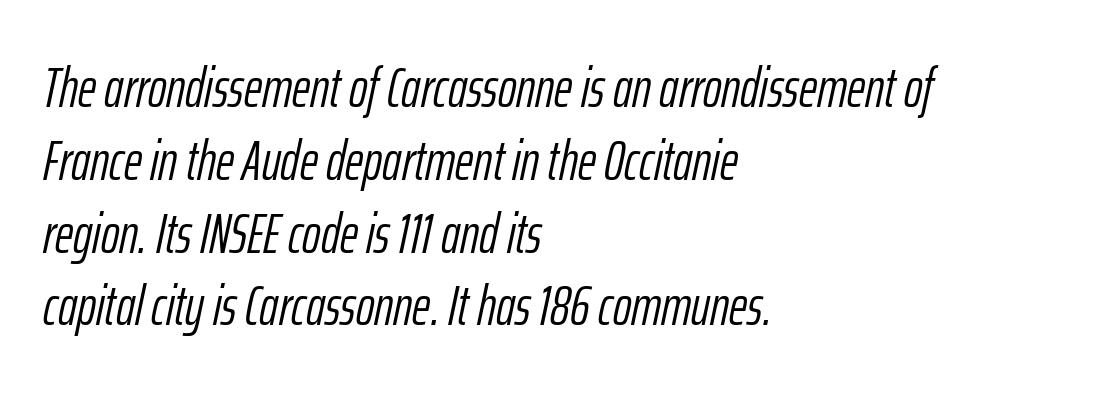
The image shows 56 px light, condensed type, italic (leaning right); set left-aligned, normal line spacing (1.3x), normal letter spacing, not underlined; low stroke contrast and a medium x-height.
